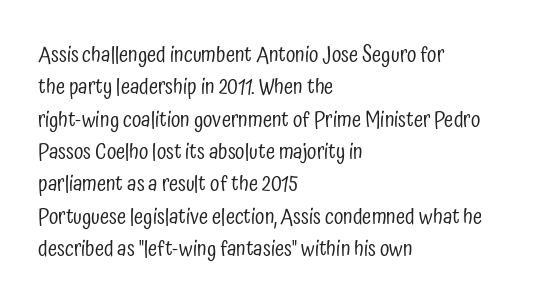
Words float on clear page, feet unadorned. Letters have the restrained weight of plain body copy at most. Horizontal alignment here is leftward, the default for most running prose. Whoever set this chose a conventional vertical rhythm. This sample uses an upright cut, with every glyph sitting square on the baseline.
